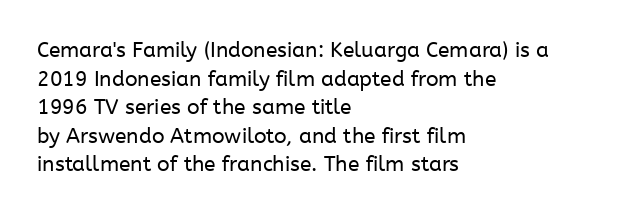
Line beginnings align vertically; line endings do not. Whoever set this chose a conventional vertical rhythm. Stroke mass is kept to a normal reading level or below. Nobody touched the tracking dial on this one.
